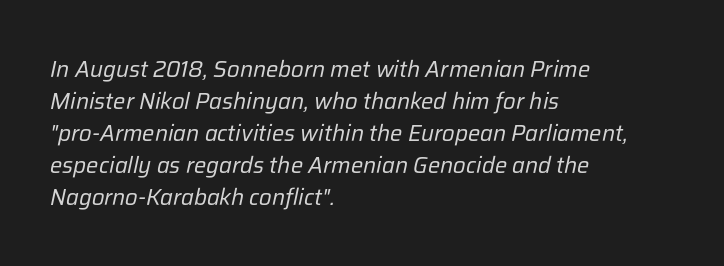
Q: Is the text bold? A: No.
Q: Is the text italic (slanted)? A: Yes, it leans right by about 12 degrees.
Q: Is the text underlined? A: No.
Q: How is the paragraph aligned? A: Left-aligned.
Q: Is the spacing between letters normal or unusually wide? A: Normal.
Q: Is the spacing between lines tight, normal or loose? A: Normal.
